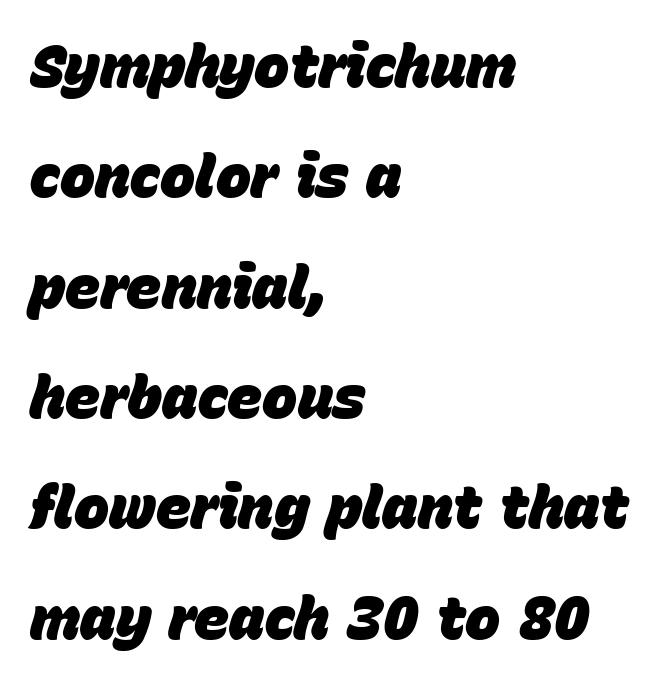
Q: Is the text bold? A: Yes.
Q: Is the text italic (slanted)? A: Yes, it leans right by about 15 degrees.
Q: Is the text underlined? A: No.
Q: How is the paragraph aligned? A: Left-aligned.
Q: Is the spacing between letters normal or unusually wide? A: Normal.
Q: Width (condensed, normal, or wide)? A: Normal.
Q: Stroke contrast? A: Low.
Q: x-height? A: Large.
Q: Monospaced? A: No.
